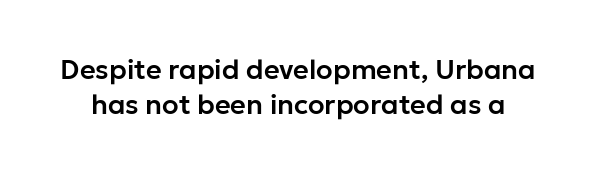
Does the lettering tilt? It doesn't — this is upright. Leading matches the norm, producing a regular column. Underlining? Definitely not there. Honestly, the letter spacing is just normal — you wouldn't notice it.
